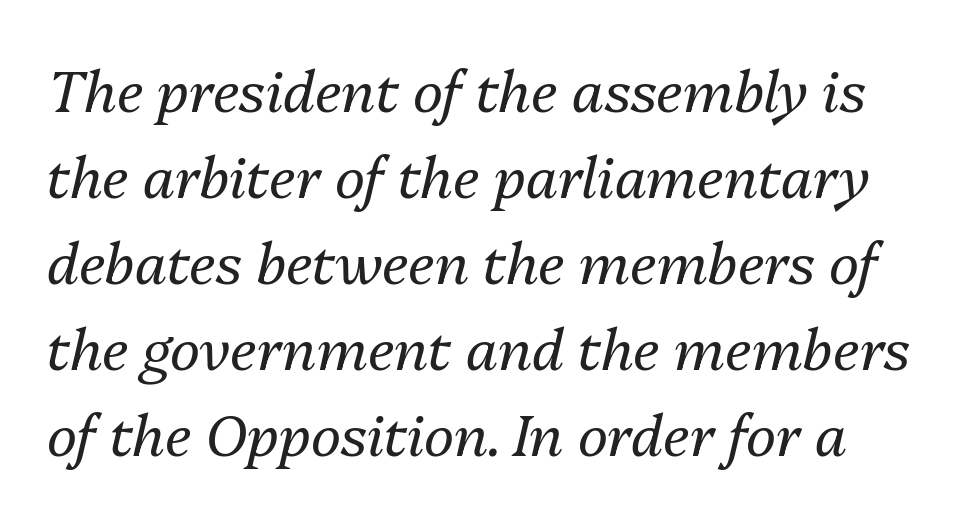
The face used here is proportionally spaced, like ordinary book or web type. This rendering leaves character spacing at its baseline value. Bare-footed words on every line. No heavy texture on the line: the type isn't bold. This is oblique type, the kind used for emphasis or titles. The passage shown stacks its lines at a standard gap.
